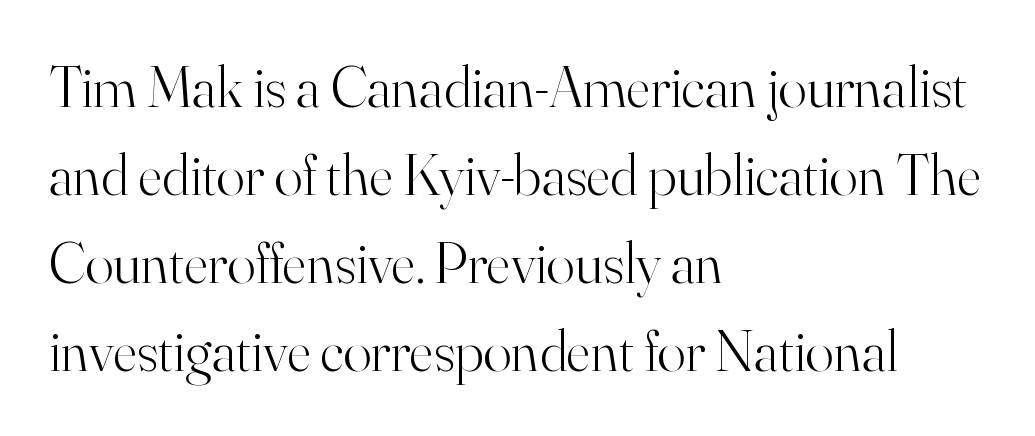
The image shows 59 px light serif type, upright; set left-aligned, normal line spacing (1.49x), normal letter spacing, not underlined; high stroke contrast and a small x-height.
